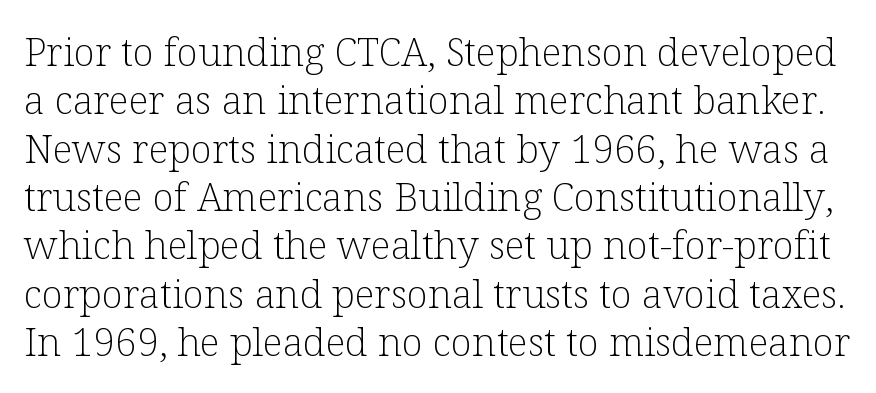
Q: Is the text bold? A: No.
Q: Is the text italic (slanted)? A: No, it is upright.
Q: Is the typeface a serif or a sans-serif typeface? A: Serif.
Q: Is the text underlined? A: No.
Q: Is the spacing between letters normal or unusually wide? A: Normal.
Q: Width (condensed, normal, or wide)? A: Normal.
Q: Stroke contrast? A: Low.
Q: x-height? A: Medium.
Q: Monospaced? A: No.
